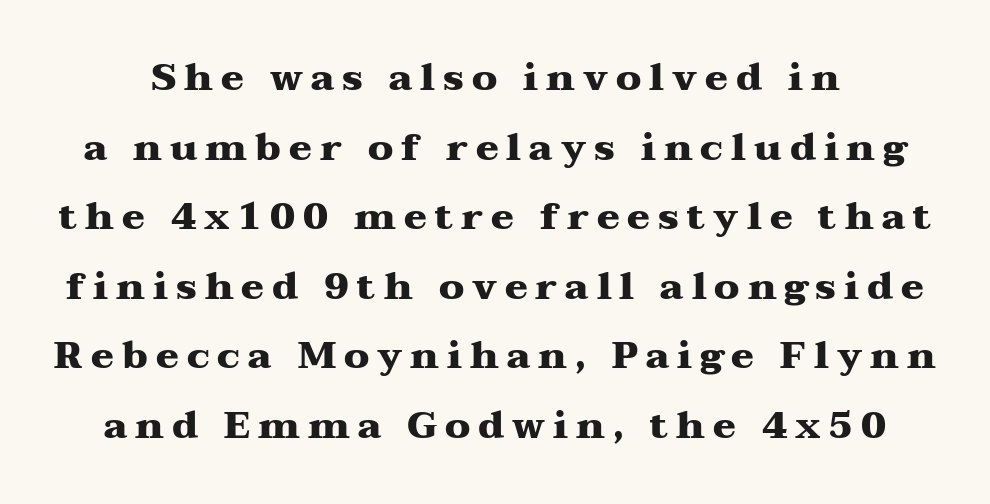
Each row of text sits above clean, open space. You could not count columns in this text — the font is proportionally spaced. A roman cut, with each character standing at attention. These lines have a slow, spaced-out rhythm from letter to letter.
